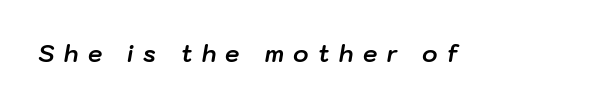
{"italic": "yes", "lean": "right", "slant_degrees": 10, "bold": "yes", "underline": "no", "letter_spacing": "wide", "letter_spacing_em": 0.41, "glyph_px": 23}
